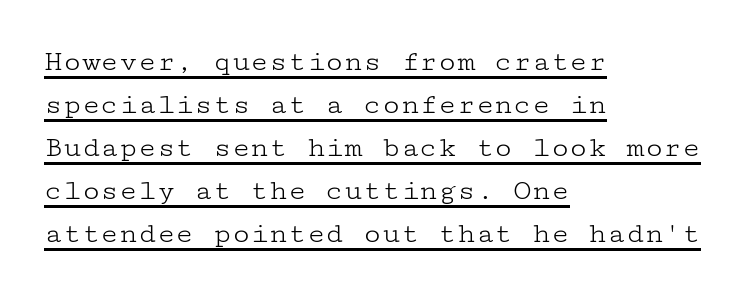
Q: Is the text bold? A: No.
Q: Is the text italic (slanted)? A: No, it is upright.
Q: Is the typeface a serif or a sans-serif typeface? A: Serif.
Q: Is the text underlined? A: Yes.
Q: How is the paragraph aligned? A: Left-aligned.
Q: Is the spacing between letters normal or unusually wide? A: Normal.
Q: Is the spacing between lines tight, normal or loose? A: Normal.
Q: Width (condensed, normal, or wide)? A: Wide.
Q: Stroke contrast? A: Low.
Q: x-height? A: Medium.
